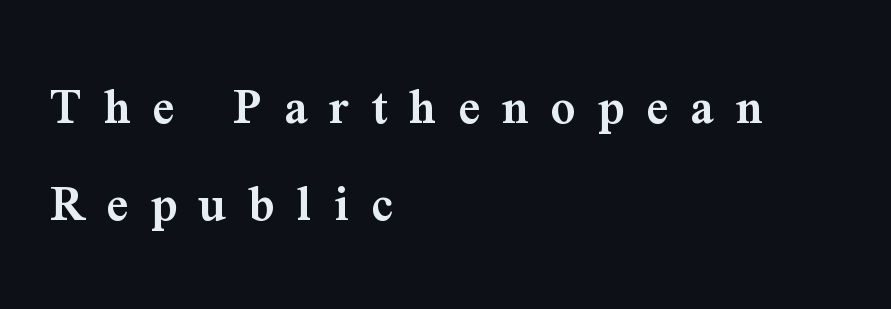
The image shows 54 px semibold serif type, upright; set left-aligned, line spacing 1.8x, unusually wide letter spacing (+0.41 em), not underlined; medium stroke contrast and a medium x-height.
